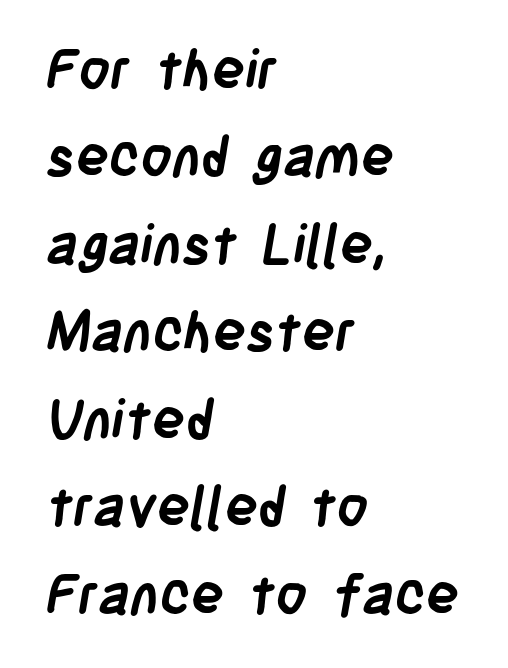
Regarding leading, the lines here are spaced in the standard way. Check the space under the baseline: it is left empty. The horizontal fit of the characters is conventional and even. Alignment: flush left.
